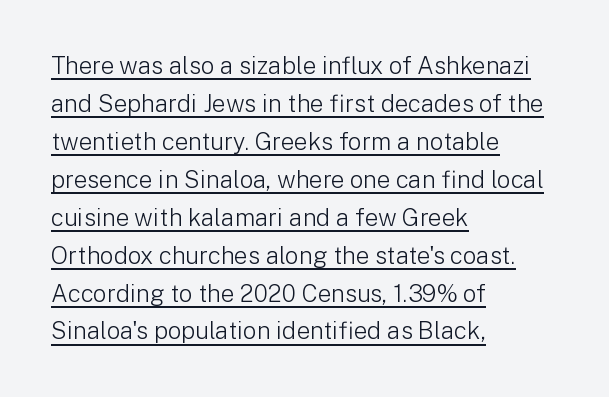
This rendering uses left alignment, leaving the right contour irregular. The rendering uses a moderate line-height, typical for paragraphs. Decoration check: the copy is underlined. Nope, not italic — everything's standing straight. The font is comparable to plain body text, perhaps lighter.
